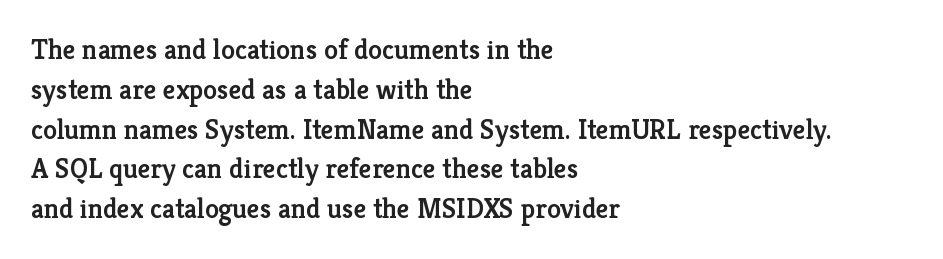
Q: Is the text bold? A: Semi-bold.
Q: Is the text italic (slanted)? A: No, it is upright.
Q: Is the typeface a serif or a sans-serif typeface? A: Serif.
Q: Is the text underlined? A: No.
Q: How is the paragraph aligned? A: Left-aligned.
Q: Is the spacing between letters normal or unusually wide? A: Normal.
Q: Is the spacing between lines tight, normal or loose? A: Normal.
Q: Width (condensed, normal, or wide)? A: Normal.
Q: Stroke contrast? A: Low.
Q: x-height? A: Medium.
Q: Monospaced? A: No.
